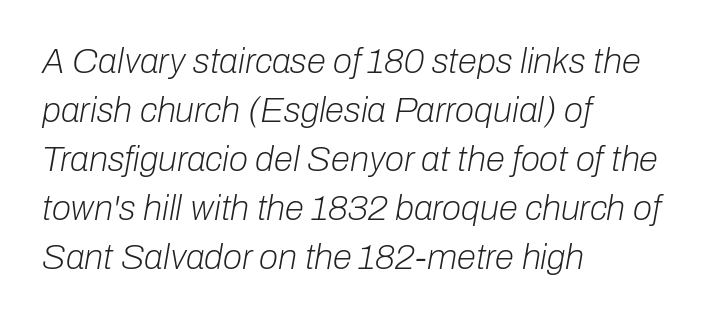
The image shows 35 px light type, italic (leaning right); set left-aligned, normal line spacing (1.4x), normal letter spacing, not underlined; low stroke contrast and a medium x-height.
